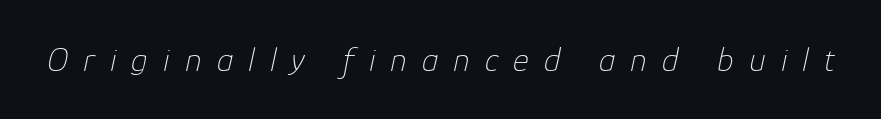
The cut favours lightness, reaching ordinary text weight at its darkest. Nobody drew a line under any word here. The letters are slanted; this is an italic face. Each letter keeps its own natural width here, so spacing adapts to shape. Someone cranked the tracking dial way up on this one.
